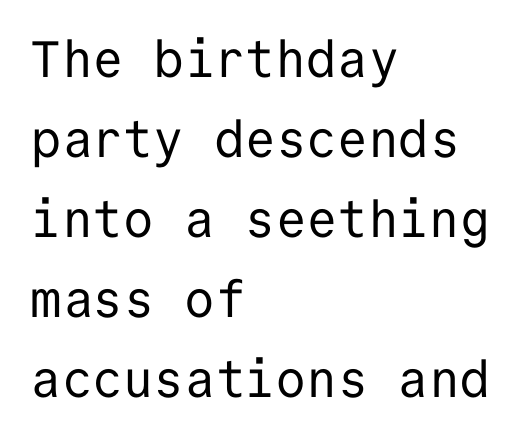
Q: Is the text bold? A: No.
Q: Is the text italic (slanted)? A: No, it is upright.
Q: Is the typeface a serif or a sans-serif typeface? A: Sans-serif.
Q: Is the text underlined? A: No.
Q: How is the paragraph aligned? A: Left-aligned.
Q: Is the spacing between letters normal or unusually wide? A: Normal.
Q: Is the spacing between lines tight, normal or loose? A: Normal.
Q: Width (condensed, normal, or wide)? A: Normal.
Q: Stroke contrast? A: Low.
Q: x-height? A: Medium.
Q: Monospaced? A: Yes.
